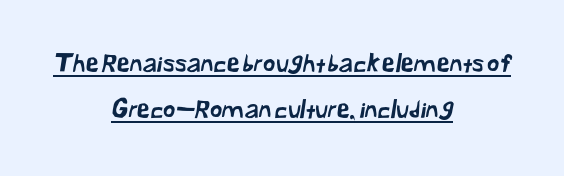
These lines are centered, leaving both edges ragged. The tracking reads as untouched default to a designer's eye. Whoever set this chose breathing room over compactness in the vertical rhythm. Somebody hit Ctrl+U on this one — the words are underlined.
